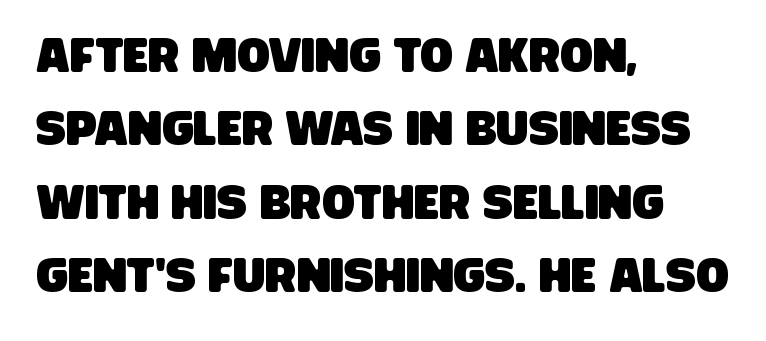
Q: Is the typeface a serif or a sans-serif typeface? A: Sans-serif.
Q: Is the text underlined? A: No.
Q: How is the paragraph aligned? A: Left-aligned.
Q: Is the spacing between letters normal or unusually wide? A: Normal.
Q: Is the spacing between lines tight, normal or loose? A: Normal.
Q: Width (condensed, normal, or wide)? A: Condensed.
Q: Stroke contrast? A: Low.
Q: x-height? A: Large.
Q: Monospaced? A: No.
